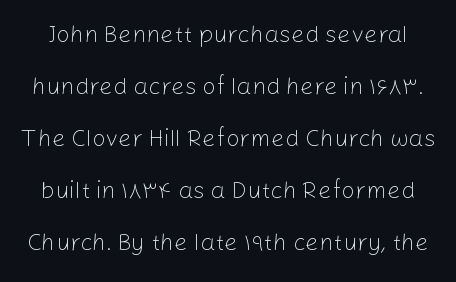
Tracking here is standard; glyphs follow each other at the usual distance. Rendered with straight, roman letterforms. Widely set lines give the paragraph a tall, airy silhouette. Is this a heavy cut? Hardly; it is regular or lighter. Plain, unruled lines of type.
